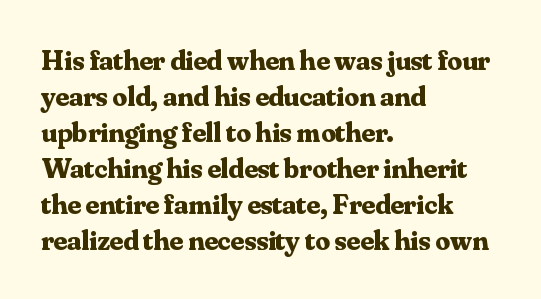
{"serif": "yes", "italic": "no", "bold": "yes", "weight": "bold", "width": "normal", "stroke_contrast": "medium", "x_height": "small", "monospaced": "no", "underline": "no", "align": "left", "line_spacing_ratio": 1.24, "letter_spacing": "normal", "letter_spacing_em": 0.0, "glyph_px": 29}
